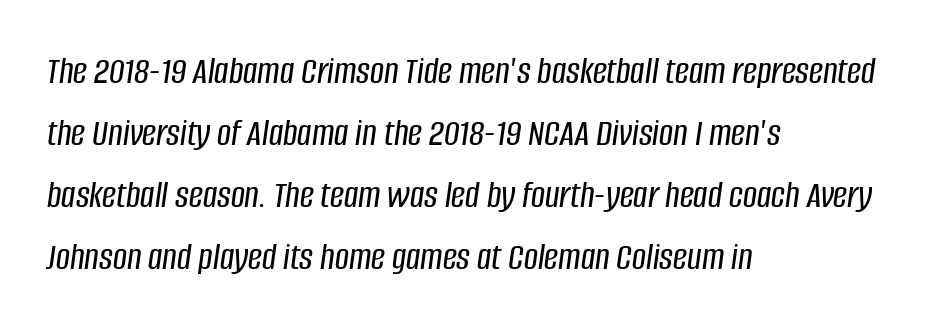
{"italic": "yes", "lean": "right", "slant_degrees": 8, "width": "condensed", "stroke_contrast": "low", "x_height": "large", "monospaced": "no", "underline": "no", "align": "left", "line_spacing": "normal", "line_spacing_ratio": 1.59, "letter_spacing": "normal", "letter_spacing_em": 0.0, "glyph_px": 39}
